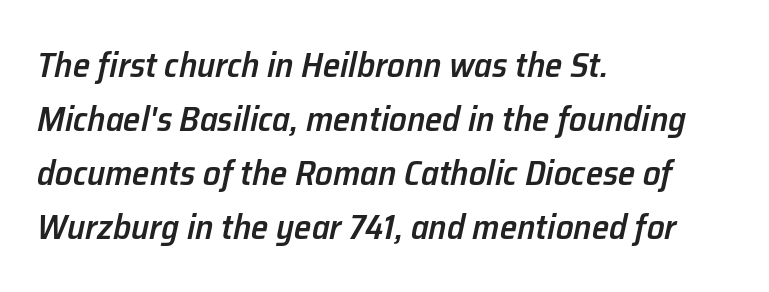
Q: Is the text bold? A: Semi-bold.
Q: Is the text italic (slanted)? A: Yes, it leans right by about 12 degrees.
Q: Is the text underlined? A: No.
Q: How is the paragraph aligned? A: Left-aligned.
Q: Is the spacing between letters normal or unusually wide? A: Normal.
Q: Is the spacing between lines tight, normal or loose? A: Normal.
Q: Width (condensed, normal, or wide)? A: Normal.
Q: Stroke contrast? A: Low.
Q: x-height? A: Medium.
Q: Monospaced? A: No.
